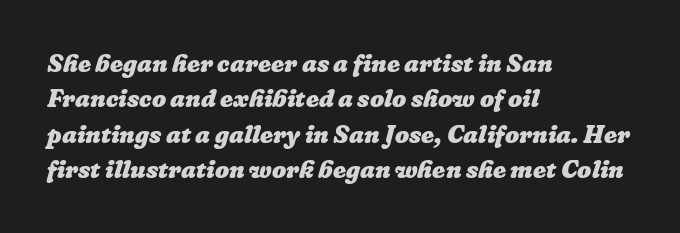
Q: Is the text bold? A: Yes.
Q: Is the text underlined? A: No.
Q: How is the paragraph aligned? A: Left-aligned.
Q: Is the spacing between letters normal or unusually wide? A: Normal.
Q: Is the spacing between lines tight, normal or loose? A: Normal.
